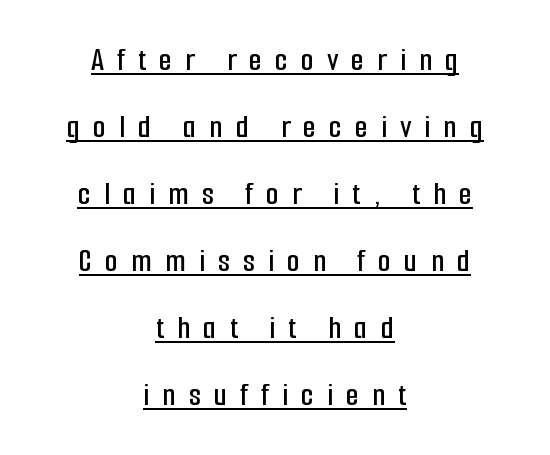
The image shows 34 px condensed sans-serif type, upright; set centered, loose line spacing (1.97x), unusually wide letter spacing (+0.38 em), underlined; low stroke contrast and a medium x-height.
